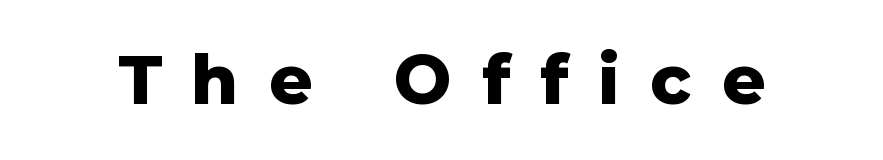
The image shows 68 px heavy sans-serif type, upright; set unusually wide letter spacing (+0.45 em), not underlined; low stroke contrast and a medium x-height.
